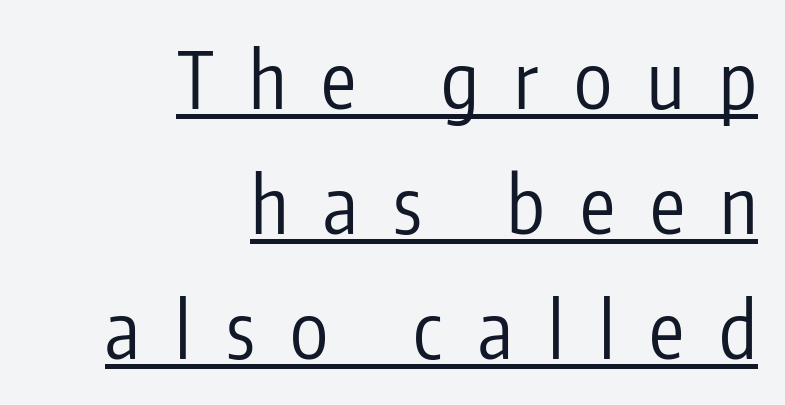
{"serif": "no", "italic": "no", "bold": "no", "weight": "regular", "width": "condensed", "stroke_contrast": "low", "x_height": "medium", "monospaced": "no", "underline": "yes", "align": "right", "line_spacing": "normal", "line_spacing_ratio": 1.6, "letter_spacing": "wide", "letter_spacing_em": 0.45, "glyph_px": 78}
